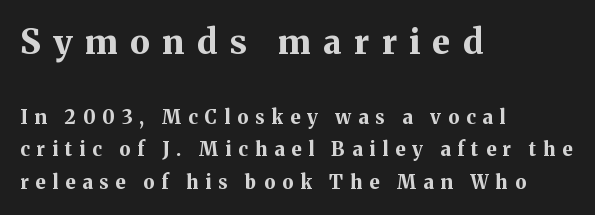
The image shows 34 px bold serif type, upright; set left-aligned, normal line spacing (1.7x), unusually wide letter spacing (+0.37 em), not underlined; the first (top) block is 1.79x larger; medium stroke contrast and a medium x-height.
